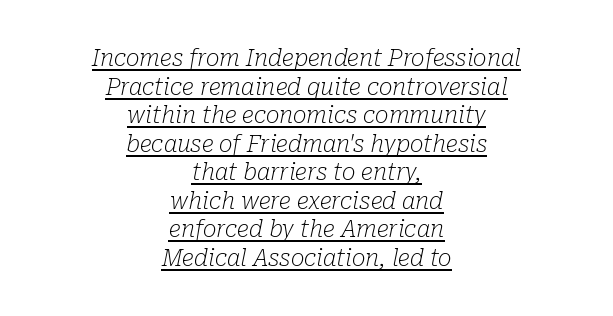
The image shows 23 px text type, italic (leaning right); set centered, line spacing 1.24x, normal letter spacing, underlined.
